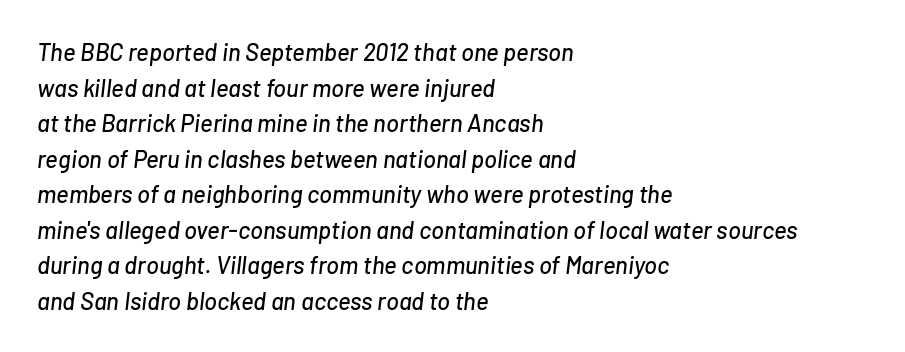
Beneath every word, the page is bare. Short note: letters normally spaced. This sample keeps an unexceptional amount of space between lines. These lines stack with their left ends in a neat column. Italic: yes, the glyphs are oblique.
